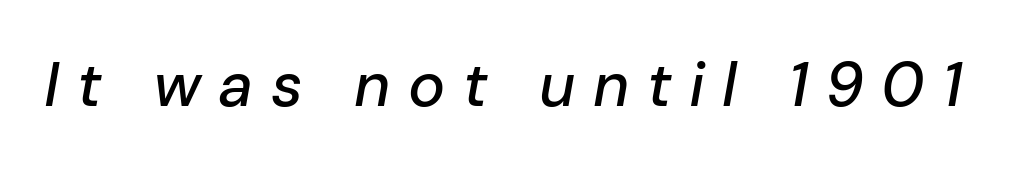
{"italic": "yes", "lean": "right", "slant_degrees": 10, "width": "normal", "stroke_contrast": "low", "x_height": "medium", "monospaced": "no", "underline": "no", "letter_spacing": "wide", "letter_spacing_em": 0.28, "glyph_px": 62}
